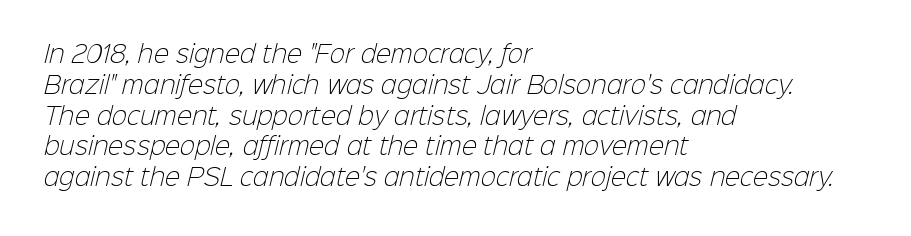
{"bold": "no", "underline": "no", "align": "left", "line_spacing": "normal", "line_spacing_ratio": 1.34, "letter_spacing": "normal", "letter_spacing_em": 0.0, "glyph_px": 23}
